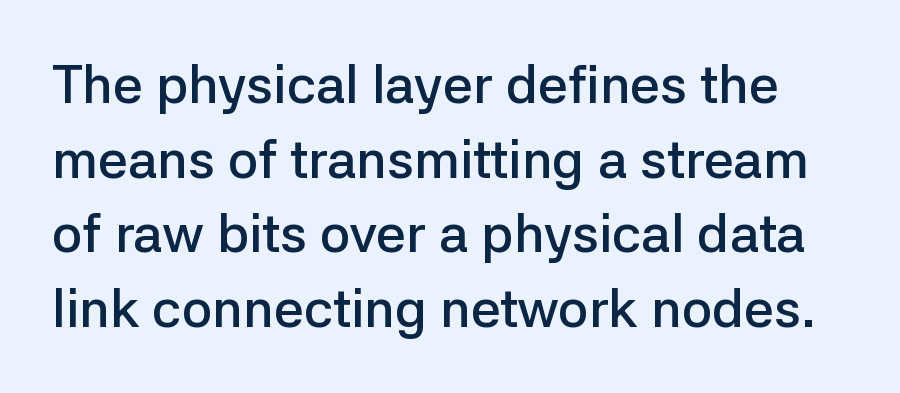
{"serif": "no", "italic": "no", "bold": "semi", "weight": "semibold", "width": "normal", "stroke_contrast": "low", "x_height": "medium", "monospaced": "no", "underline": "no", "line_spacing": "normal", "line_spacing_ratio": 1.41, "letter_spacing": "normal", "letter_spacing_em": 0.0, "glyph_px": 53}
